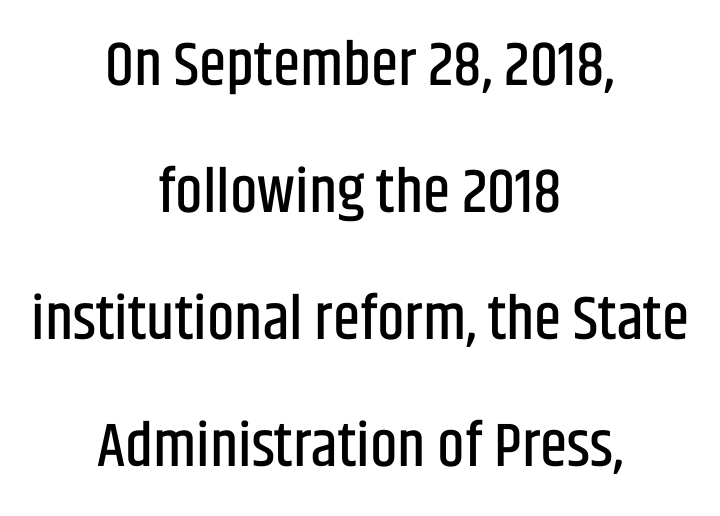
Q: Is the text italic (slanted)? A: No, it is upright.
Q: Is the typeface a serif or a sans-serif typeface? A: Sans-serif.
Q: Is the text underlined? A: No.
Q: How is the paragraph aligned? A: Centered.
Q: Is the spacing between letters normal or unusually wide? A: Normal.
Q: Is the spacing between lines tight, normal or loose? A: Loose.
Q: Width (condensed, normal, or wide)? A: Condensed.
Q: Stroke contrast? A: Low.
Q: x-height? A: Large.
Q: Monospaced? A: No.
